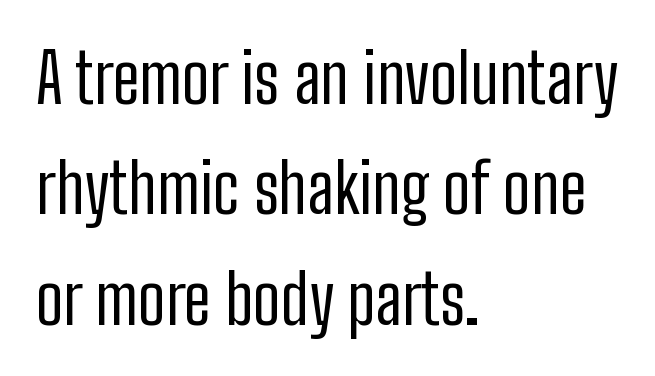
{"serif": "no", "italic": "no", "bold": "no", "weight": "regular", "width": "condensed", "stroke_contrast": "low", "x_height": "medium", "monospaced": "no", "underline": "no", "align": "left", "line_spacing": "normal", "line_spacing_ratio": 1.6, "letter_spacing": "normal", "letter_spacing_em": 0.0, "glyph_px": 69}
